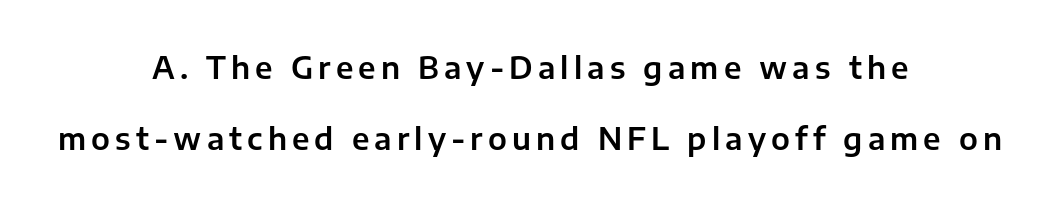
The image shows 30 px sans-serif type, upright; set centered, loose line spacing (2.36x), not underlined; low stroke contrast and a medium x-height.
